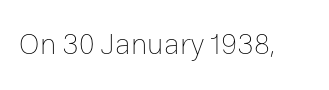
Standard letterfit; no display-style spreading of the glyphs. Glance below the letters and you will spot only blank space. Character widths vary here, with narrow letters taking less room than wide ones. The font sits on the lighter half of the weight spectrum, regular included. These lines were composed using upright roman letters.
